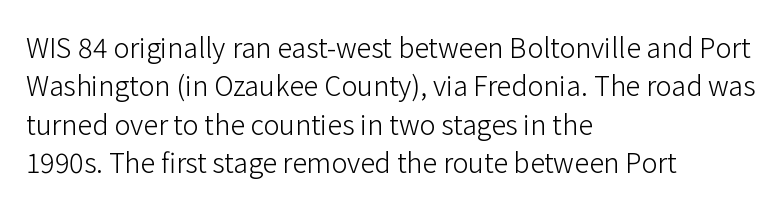
{"italic": "no", "bold": "no", "underline": "no", "align": "left", "line_spacing": "normal", "line_spacing_ratio": 1.42, "letter_spacing": "normal", "letter_spacing_em": 0.0, "glyph_px": 27}
